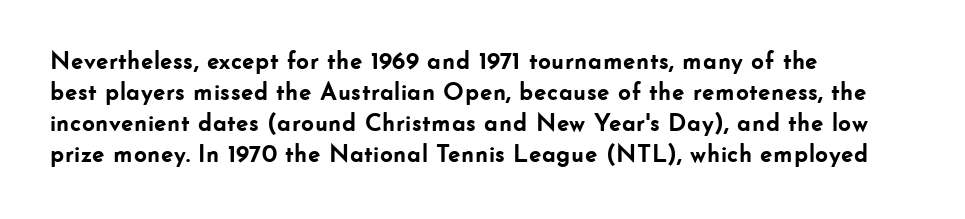
{"italic": "no", "bold": "yes", "underline": "no", "align": "left", "line_spacing_ratio": 1.24, "letter_spacing": "normal", "letter_spacing_em": 0.0, "glyph_px": 25}
